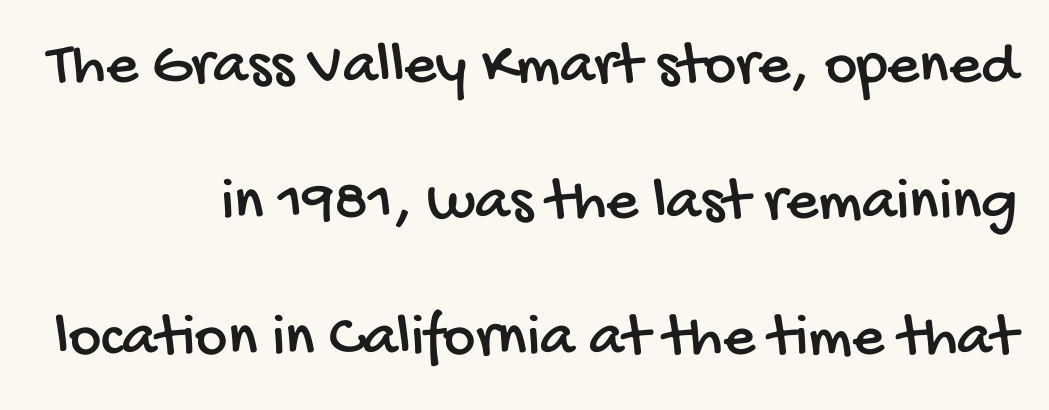
The area under the type is left untouched. Typeset ragged left — the right edge is the straight one. Here the designer chose a conventional face with non-uniform glyph widths. I'd call this a sans setting — the letters go barefoot. One glance says open: line gaps are wider than usual.
